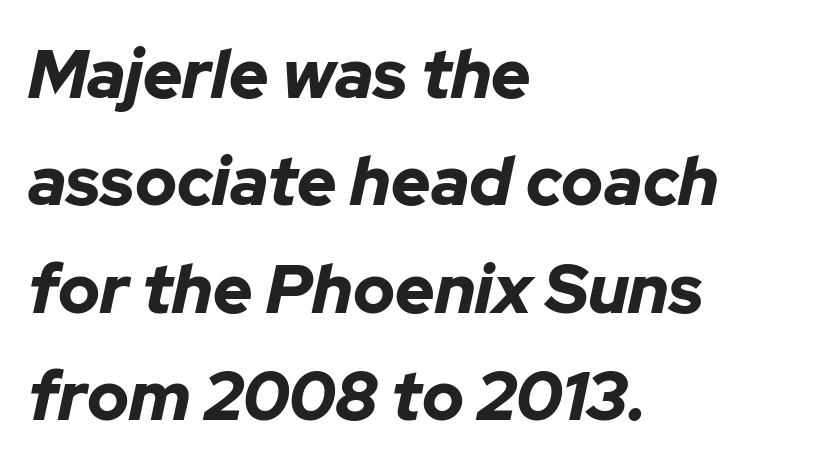
The image shows 68 px bold type, italic (leaning right); set left-aligned, normal line spacing (1.58x), normal letter spacing, not underlined; low stroke contrast and a medium x-height.
